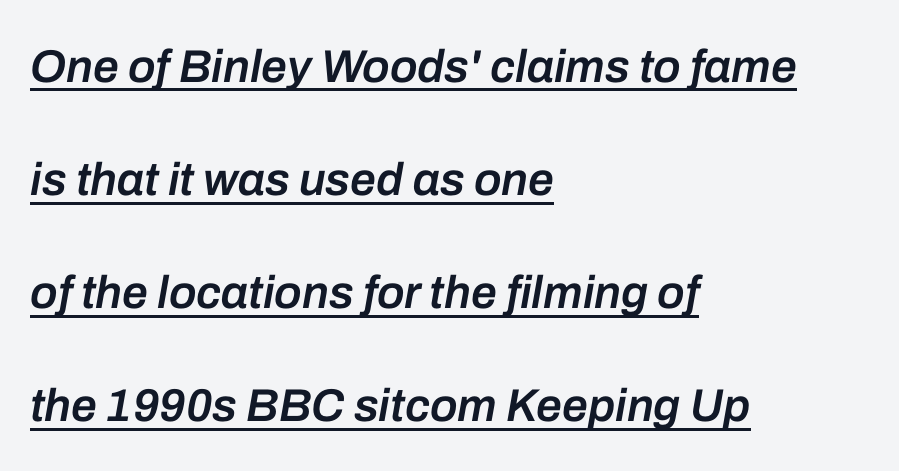
{"italic": "yes", "lean": "right", "slant_degrees": 10, "bold": "semi", "weight": "semibold", "width": "normal", "stroke_contrast": "low", "x_height": "medium", "monospaced": "no", "underline": "yes", "align": "left", "line_spacing": "loose", "line_spacing_ratio": 2.46, "letter_spacing": "normal", "letter_spacing_em": 0.0, "glyph_px": 46}
